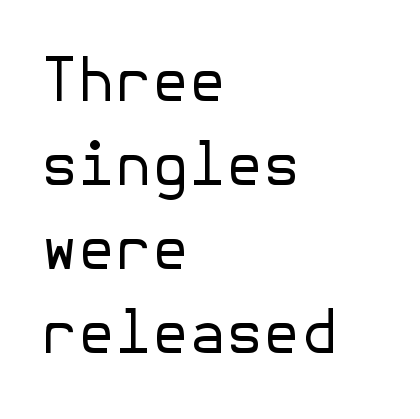
{"serif": "no", "italic": "no", "bold": "no", "weight": "regular", "width": "normal", "stroke_contrast": "low", "x_height": "medium", "underline": "no", "align": "left", "line_spacing": "normal", "line_spacing_ratio": 1.4, "letter_spacing": "normal", "letter_spacing_em": 0.0, "glyph_px": 60}
